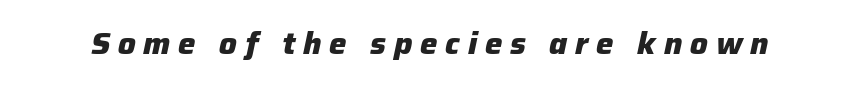
Is this a fixed-width face? No — the glyphs have proportional, varying widths. The letters are slanted; this is an italic face. A dark, heavy texture on the line: the type is bold. Someone cranked the tracking dial way up on this one. Plain, unruled lines of type.
